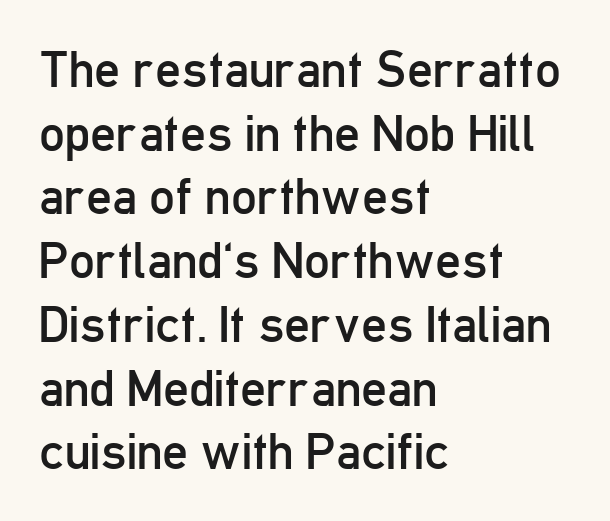
Q: Is the text bold? A: No.
Q: Is the text italic (slanted)? A: No, it is upright.
Q: Is the typeface a serif or a sans-serif typeface? A: Sans-serif.
Q: Is the text underlined? A: No.
Q: How is the paragraph aligned? A: Left-aligned.
Q: Is the spacing between letters normal or unusually wide? A: Normal.
Q: Is the spacing between lines tight, normal or loose? A: Normal.
Q: Width (condensed, normal, or wide)? A: Condensed.
Q: Stroke contrast? A: Low.
Q: x-height? A: Medium.
Q: Monospaced? A: No.
